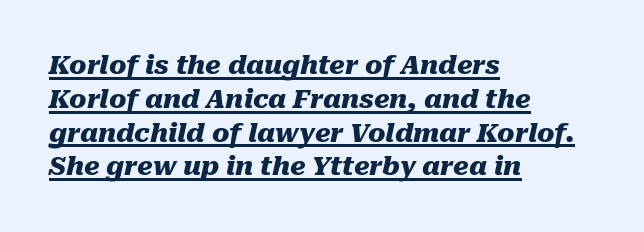
Q: Is the text bold? A: Yes.
Q: Is the text italic (slanted)? A: Yes, it leans right by about 10 degrees.
Q: Is the text underlined? A: Yes.
Q: How is the paragraph aligned? A: Left-aligned.
Q: Is the spacing between letters normal or unusually wide? A: Normal.
Q: Is the spacing between lines tight, normal or loose? A: Normal.
